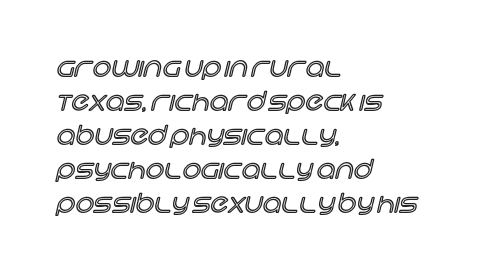
{"underline": "no", "align": "left", "line_spacing": "normal", "line_spacing_ratio": 1.31, "letter_spacing": "normal", "letter_spacing_em": 0.0, "glyph_px": 26}
